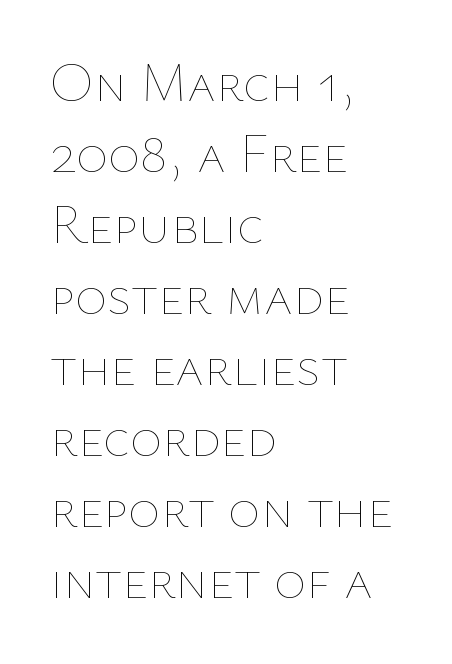
{"italic": "no", "bold": "no", "weight": "thin", "width": "normal", "stroke_contrast": "low", "x_height": "medium", "monospaced": "no", "underline": "no", "align": "left", "line_spacing": "normal", "line_spacing_ratio": 1.29, "letter_spacing": "normal", "letter_spacing_em": 0.0, "glyph_px": 55}
